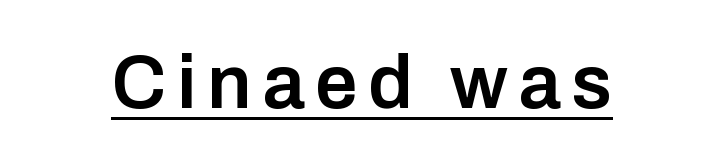
{"serif": "no", "italic": "no", "bold": "semi", "weight": "semibold", "width": "normal", "stroke_contrast": "low", "x_height": "medium", "monospaced": "no", "underline": "yes", "glyph_px": 76}
